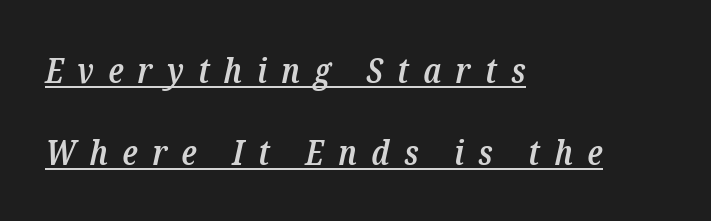
{"serif": "yes", "italic": "yes", "lean": "right", "slant_degrees": 12, "bold": "semi", "weight": "semibold", "width": "condensed", "stroke_contrast": "low", "x_height": "medium", "monospaced": "no", "underline": "yes", "align": "left", "line_spacing": "loose", "line_spacing_ratio": 2.33, "letter_spacing": "wide", "letter_spacing_em": 0.41, "glyph_px": 35}
